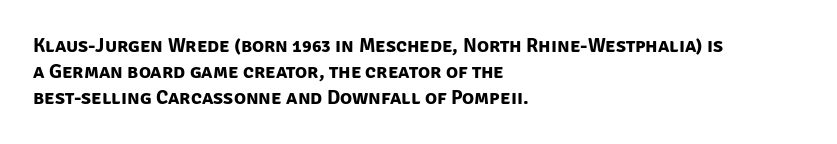
The image shows 20 px bold type; set left-aligned, normal line spacing (1.31x), normal letter spacing, not underlined.
